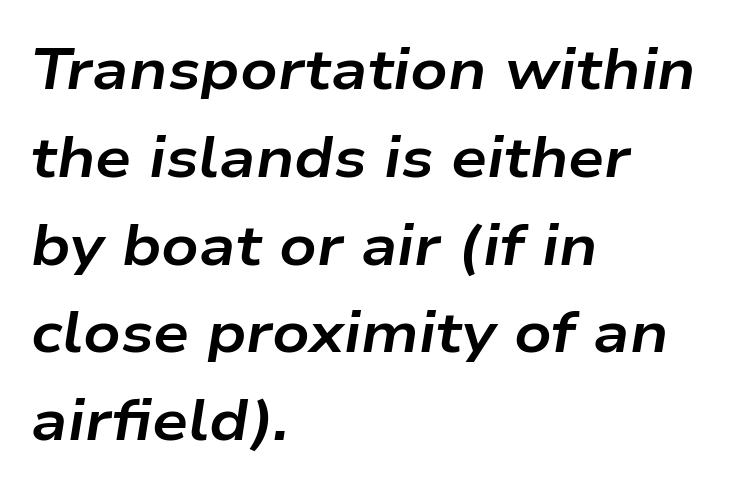
Q: Is the text bold? A: Yes.
Q: Is the text italic (slanted)? A: Yes, it leans right by about 9 degrees.
Q: Is the text underlined? A: No.
Q: How is the paragraph aligned? A: Left-aligned.
Q: Is the spacing between letters normal or unusually wide? A: Normal.
Q: Is the spacing between lines tight, normal or loose? A: Normal.
Q: Width (condensed, normal, or wide)? A: Wide.
Q: Stroke contrast? A: Low.
Q: x-height? A: Medium.
Q: Monospaced? A: No.
